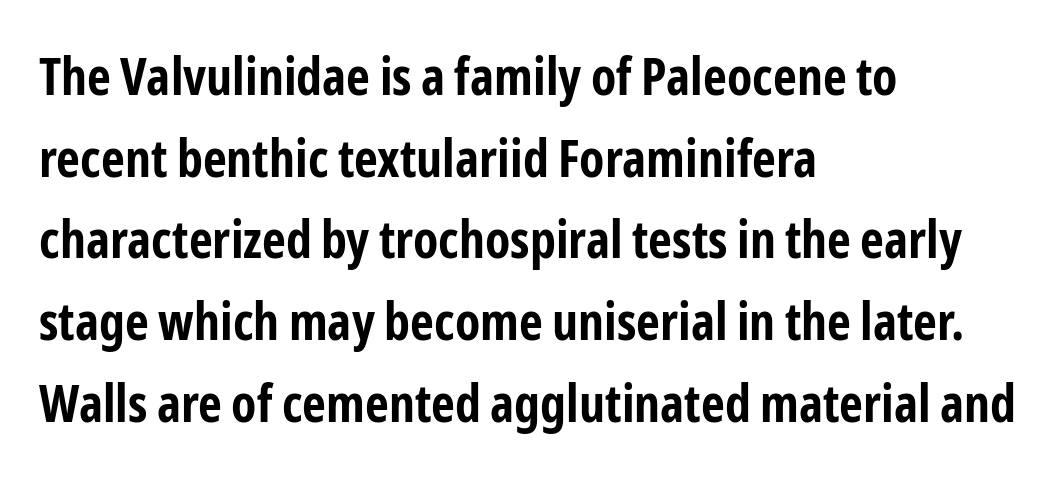
The image shows 52 px bold, condensed sans-serif type, upright; set left-aligned, normal line spacing (1.57x), normal letter spacing, not underlined; low stroke contrast and a medium x-height.
